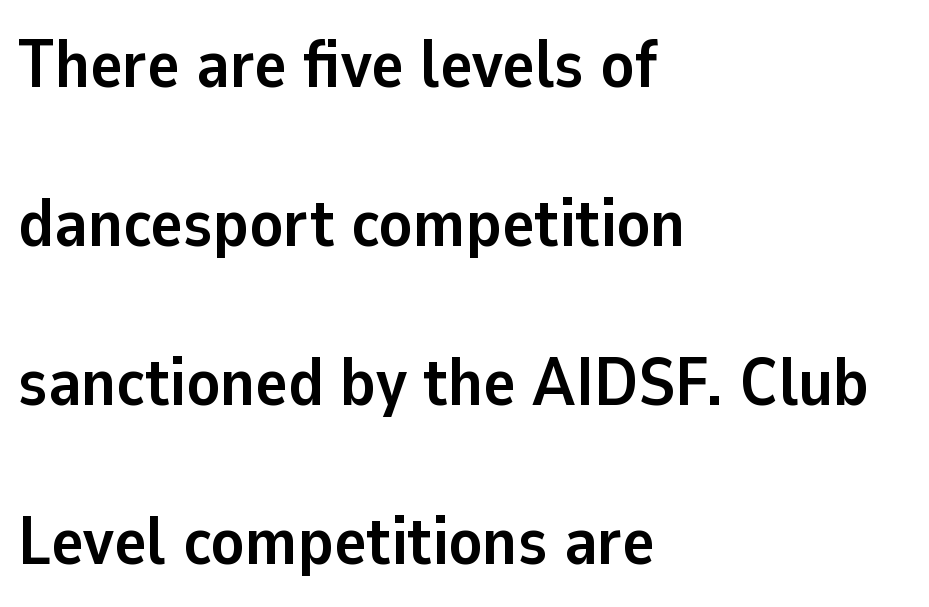
Bare-footed words on every line. Character widths vary here, with narrow letters taking less room than wide ones. These lines stand farther apart than default settings would place them. The letters stand straight up with perfectly vertical stems. Where is the straight margin? On the left. Grotesque or geometric, the face here clearly has no serifs.
